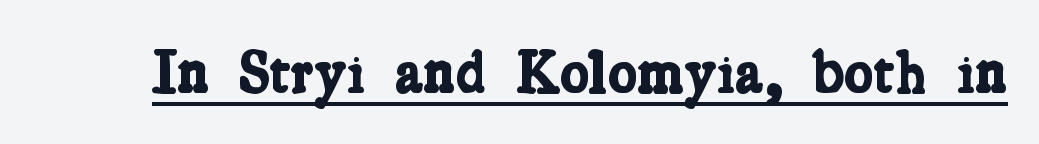
Q: Is the text bold? A: Yes.
Q: Is the typeface a serif or a sans-serif typeface? A: Serif.
Q: Is the text underlined? A: Yes.
Q: Is the spacing between letters normal or unusually wide? A: Normal.
Q: Width (condensed, normal, or wide)? A: Condensed.
Q: Stroke contrast? A: Low.
Q: x-height? A: Medium.
Q: Monospaced? A: No.
